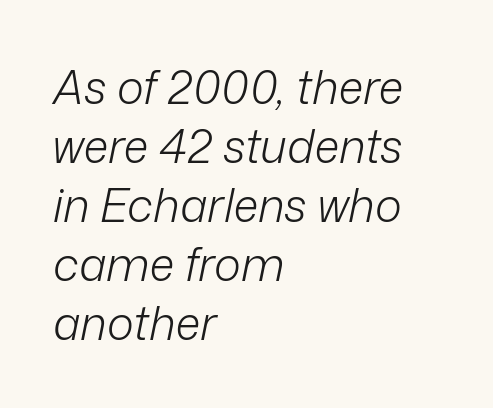
Characters follow at the spacing the type designer built in. Weight: in the light-to-regular range. Leading: standard. Looks like regular typesetting: each glyph gets only the width it needs. Descenders hang freely into open space. Visually the block forms a straight wall on the left and a jagged coastline on the right.
